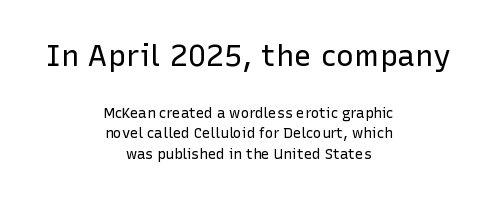
{"serif": "no", "italic": "no", "bold": "no", "weight": "regular", "width": "normal", "stroke_contrast": "low", "x_height": "medium", "monospaced": "no", "underline": "no", "align": "center", "line_spacing": "normal", "line_spacing_ratio": 1.44, "letter_spacing": "normal", "letter_spacing_em": 0.0, "larger_block": "first", "size_ratio": 2.14, "glyph_px": 30}
